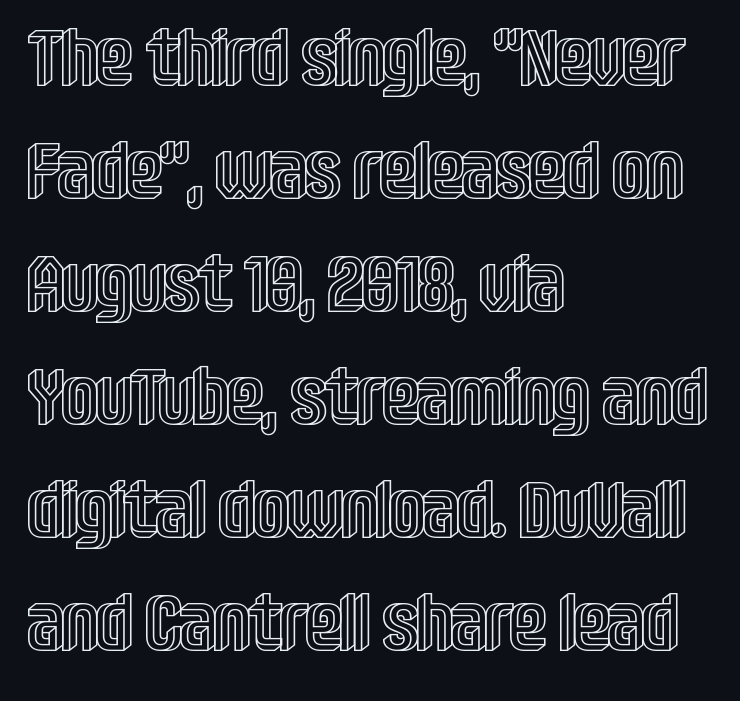
Leading: standard. In terms of letterspacing, this is plain default setting. Line starts are locked; line ends wander. Every stem runs plumb, perpendicular to the baseline. Each letter keeps its own natural width here, so spacing adapts to shape. This rendering features lettering with no underline.
